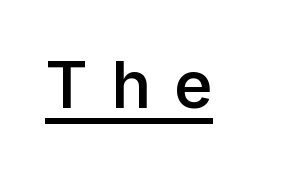
The image shows 65 px semibold sans-serif type, upright; set unusually wide letter spacing (+0.36 em), underlined; low stroke contrast and a medium x-height.
